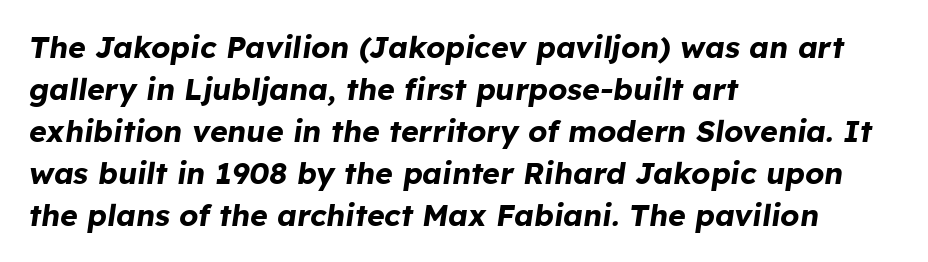
The image shows 30 px bold type, italic (leaning right); set left-aligned, normal line spacing (1.4x), normal letter spacing, not underlined; low stroke contrast and a medium x-height.
